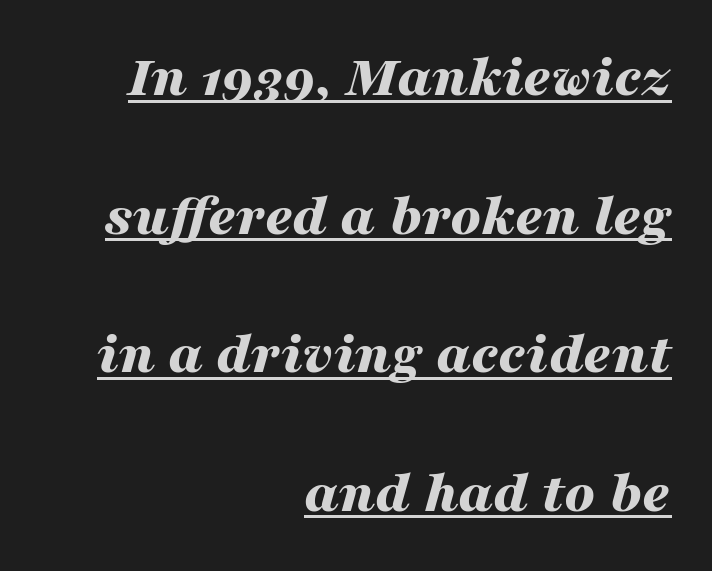
The face used here appears with an underline applied. Honestly, the letter spacing is just normal — you wouldn't notice it. Alignment: flush right. The passage shown is typed in a proportional face where columns would drift. The space between consecutive lines is lavish. These lines were composed using italics.
